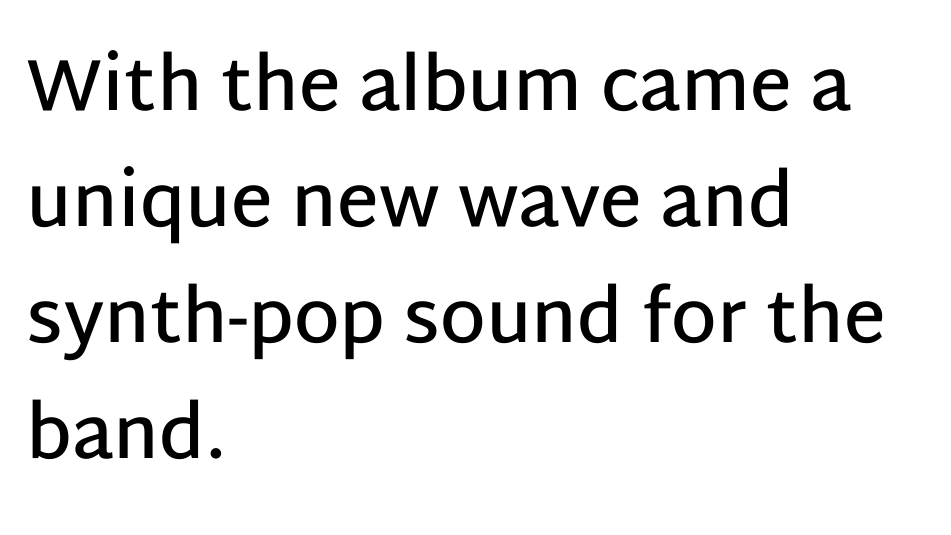
A somewhat darkened texture: the type is semibold rather than bold. The passage shown is typed in a proportional face where columns would drift. Spacing between characters is what you'd get straight out of the box. A classic flush-left, rag-right setting is used for this passage. Honestly, the row spacing looks completely unremarkable. Letterform terminals end flat and unadorned throughout the passage.
